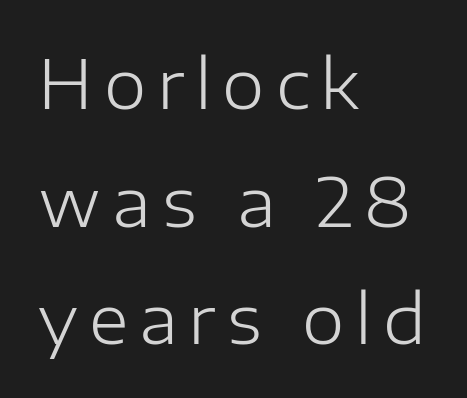
Q: Is the text bold? A: No.
Q: Is the text italic (slanted)? A: No, it is upright.
Q: Is the typeface a serif or a sans-serif typeface? A: Sans-serif.
Q: Is the text underlined? A: No.
Q: How is the paragraph aligned? A: Left-aligned.
Q: Width (condensed, normal, or wide)? A: Normal.
Q: Stroke contrast? A: Low.
Q: x-height? A: Medium.
Q: Monospaced? A: No.
